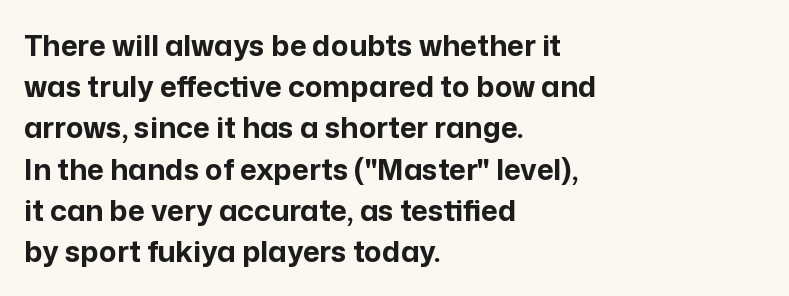
The image shows 29 px bold sans-serif type, upright; set left-aligned, normal line spacing (1.42x), normal letter spacing, not underlined; low stroke contrast and a medium x-height.
